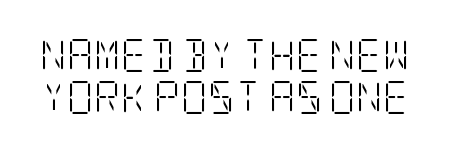
Q: Is the text bold? A: No.
Q: Is the text italic (slanted)? A: No, it is upright.
Q: Is the typeface a serif or a sans-serif typeface? A: Serif.
Q: Is the text underlined? A: No.
Q: Is the spacing between letters normal or unusually wide? A: Normal.
Q: Is the spacing between lines tight, normal or loose? A: Normal.
Q: Width (condensed, normal, or wide)? A: Condensed.
Q: Stroke contrast? A: Low.
Q: x-height? A: Large.
